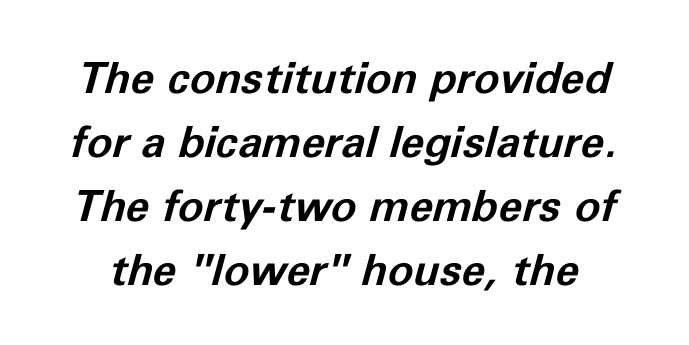
Q: Is the text bold? A: Yes.
Q: Is the text italic (slanted)? A: Yes, it leans right by about 11 degrees.
Q: Is the text underlined? A: No.
Q: Is the spacing between letters normal or unusually wide? A: Normal.
Q: Is the spacing between lines tight, normal or loose? A: Normal.
Q: Width (condensed, normal, or wide)? A: Normal.
Q: Stroke contrast? A: Low.
Q: x-height? A: Medium.
Q: Monospaced? A: No.
